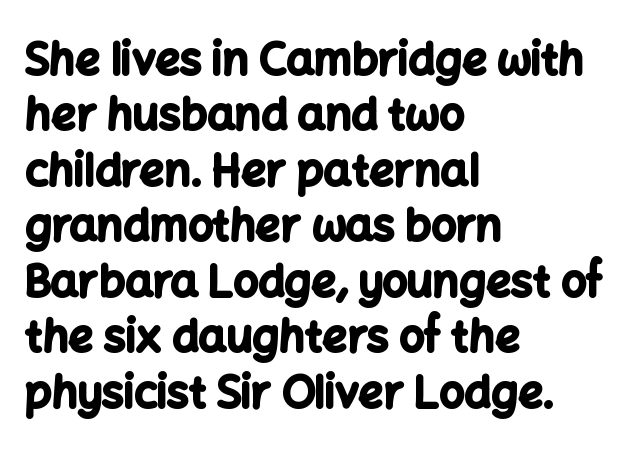
Rule under the text: the space is simply empty. Each glyph is drawn with heavy, bold strokes. Style check: upright. One-word summary of the alignment: left. The letters advance in unequal steps, a hallmark of proportional type.
